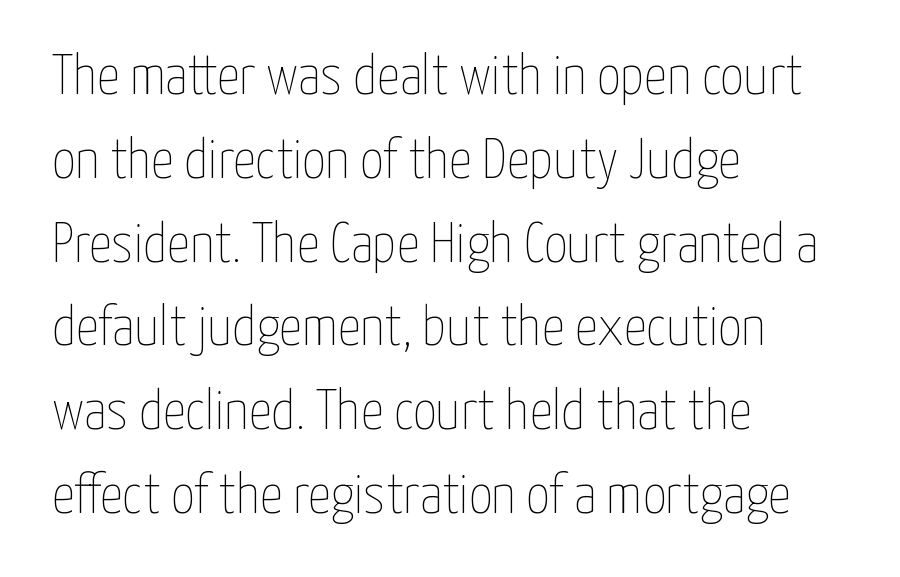
The image shows 57 px thin, condensed type, upright; set left-aligned, normal line spacing (1.47x), normal letter spacing, not underlined; low stroke contrast and a medium x-height.
